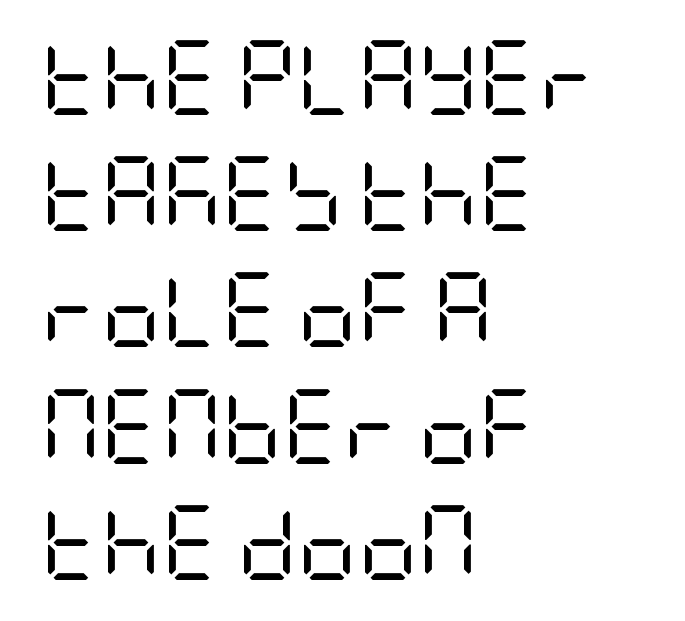
Q: Is the text bold? A: No.
Q: Is the text italic (slanted)? A: No, it is upright.
Q: Is the typeface a serif or a sans-serif typeface? A: Sans-serif.
Q: Is the text underlined? A: No.
Q: How is the paragraph aligned? A: Left-aligned.
Q: Is the spacing between letters normal or unusually wide? A: Normal.
Q: Is the spacing between lines tight, normal or loose? A: Normal.
Q: Width (condensed, normal, or wide)? A: Condensed.
Q: Stroke contrast? A: Low.
Q: x-height? A: Large.
